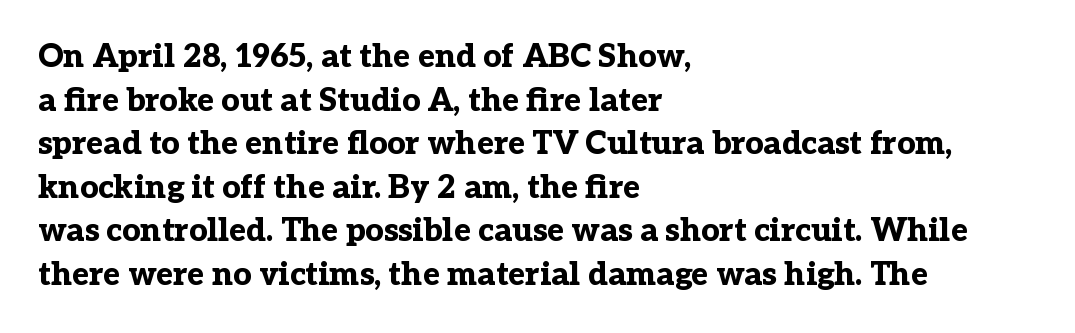
The image shows 32 px bold serif type, upright; set left-aligned, normal line spacing (1.36x), normal letter spacing, not underlined; low stroke contrast and a medium x-height.
